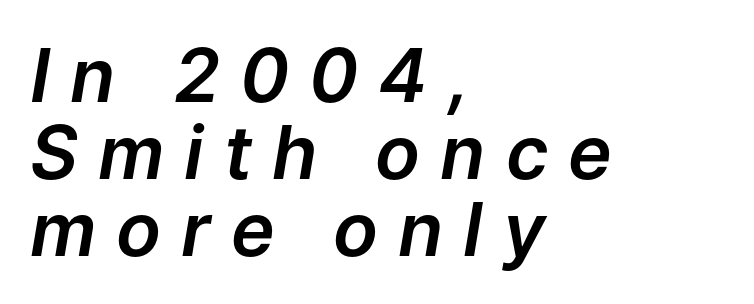
Q: Is the text italic (slanted)? A: Yes, it leans right by about 9 degrees.
Q: Is the text underlined? A: No.
Q: How is the paragraph aligned? A: Left-aligned.
Q: Is the spacing between letters normal or unusually wide? A: Unusually wide.
Q: Is the spacing between lines tight, normal or loose? A: Tight.
Q: Width (condensed, normal, or wide)? A: Normal.
Q: Stroke contrast? A: Low.
Q: x-height? A: Medium.
Q: Monospaced? A: No.
